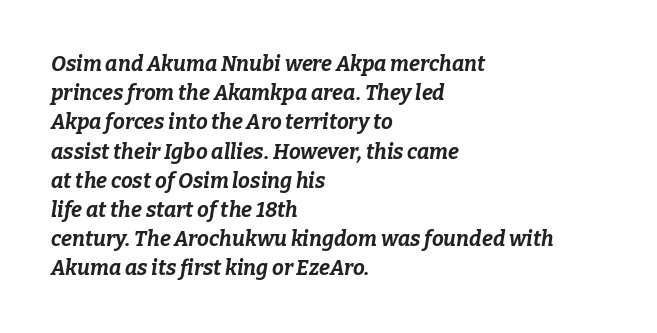
Bare-footed words on every line. The passage is arranged the way most books set body copy — flush left. Students, this is bold: see how much ink each stroke carries. The leading is moderate, giving the passage an even texture. Slanted lettering throughout. The tracking reads as untouched default to a designer's eye.
